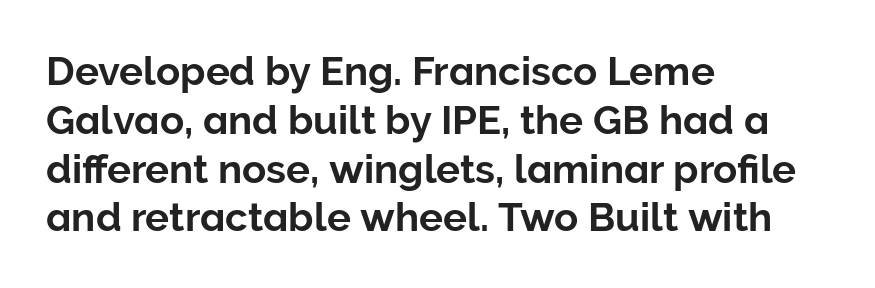
{"serif": "no", "italic": "no", "width": "normal", "stroke_contrast": "low", "x_height": "medium", "monospaced": "no", "underline": "no", "align": "left", "line_spacing_ratio": 1.22, "letter_spacing": "normal", "letter_spacing_em": 0.0, "glyph_px": 40}
